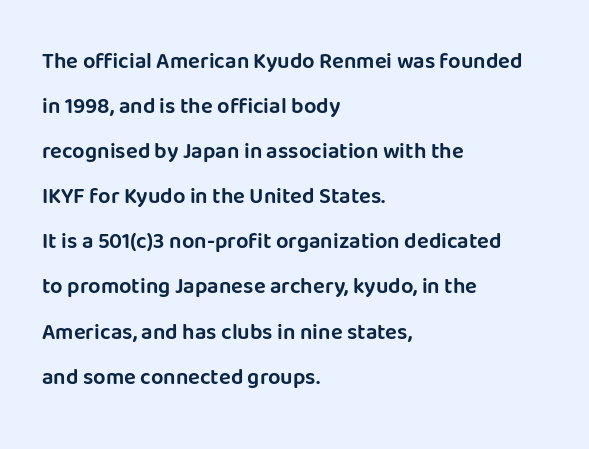
Q: Is the text italic (slanted)? A: No, it is upright.
Q: Is the text underlined? A: No.
Q: How is the paragraph aligned? A: Left-aligned.
Q: Is the spacing between letters normal or unusually wide? A: Normal.
Q: Is the spacing between lines tight, normal or loose? A: Loose.
